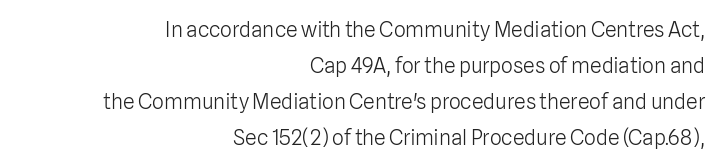
The image shows 21 px text type, upright; set right-aligned, line spacing 1.71x, normal letter spacing, not underlined.
